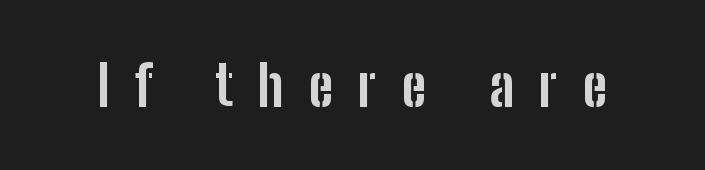
The image shows 56 px bold, condensed sans-serif type, upright; set unusually wide letter spacing (+0.45 em), not underlined; low stroke contrast and a medium x-height.
